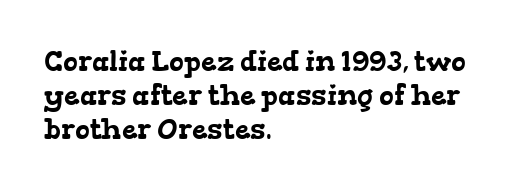
Q: Is the typeface a serif or a sans-serif typeface? A: Serif.
Q: Is the text underlined? A: No.
Q: How is the paragraph aligned? A: Left-aligned.
Q: Is the spacing between letters normal or unusually wide? A: Normal.
Q: Width (condensed, normal, or wide)? A: Wide.
Q: Stroke contrast? A: Low.
Q: x-height? A: Medium.
Q: Monospaced? A: No.
